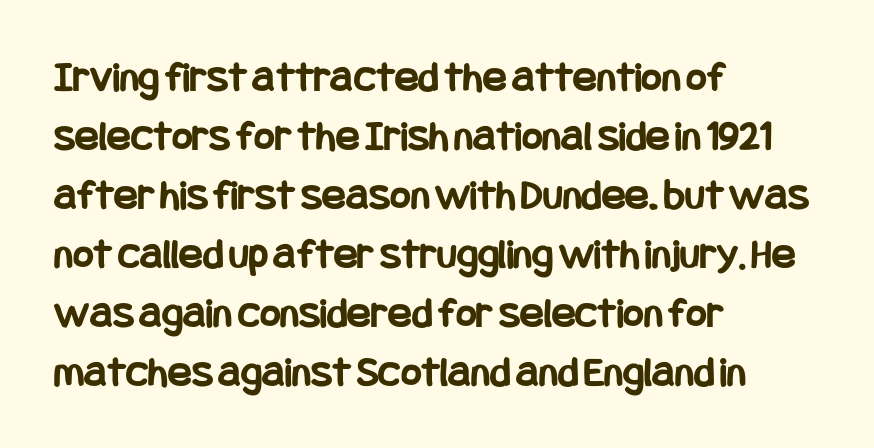
Q: Is the text bold? A: Yes.
Q: Is the text italic (slanted)? A: No, it is upright.
Q: Is the typeface a serif or a sans-serif typeface? A: Sans-serif.
Q: Is the text underlined? A: No.
Q: How is the paragraph aligned? A: Left-aligned.
Q: Is the spacing between letters normal or unusually wide? A: Normal.
Q: Is the spacing between lines tight, normal or loose? A: Normal.
Q: Width (condensed, normal, or wide)? A: Condensed.
Q: Stroke contrast? A: Low.
Q: x-height? A: Large.
